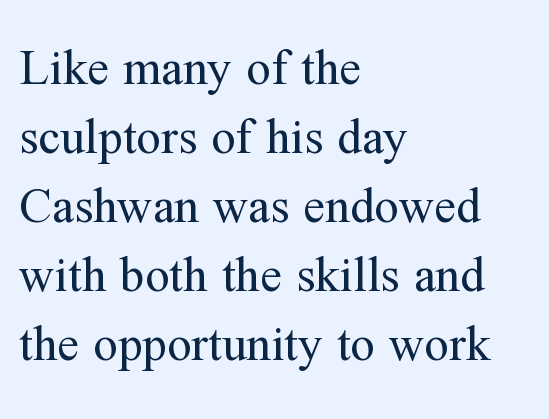
The image shows 49 px regular-weight serif type, upright; set left-aligned, normal line spacing (1.41x), normal letter spacing, not underlined; medium stroke contrast and a medium x-height.
